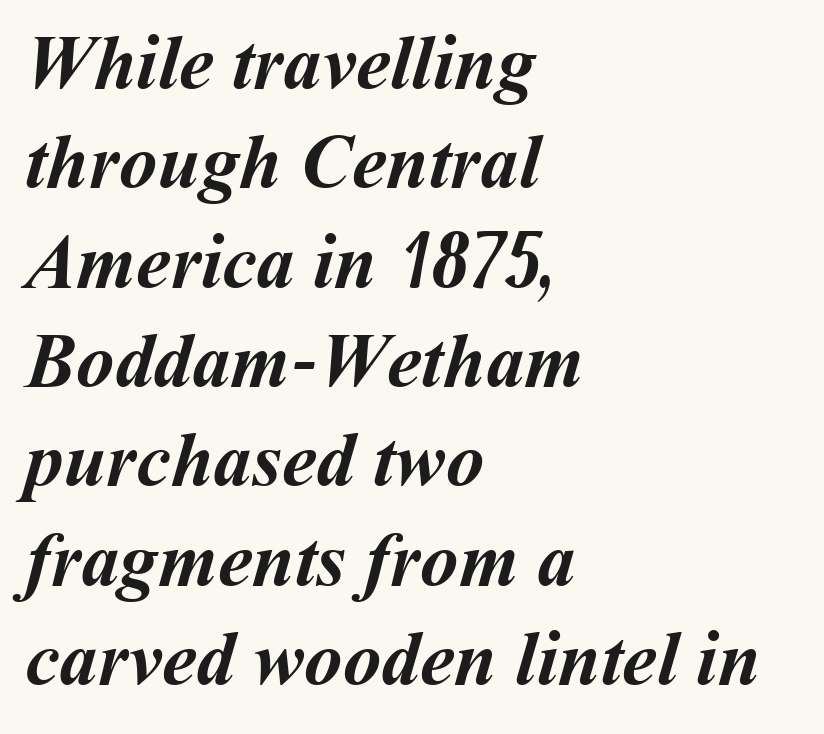
The image shows 77 px semibold type; set left-aligned, normal line spacing (1.29x), normal letter spacing, not underlined; medium stroke contrast and a medium x-height.
